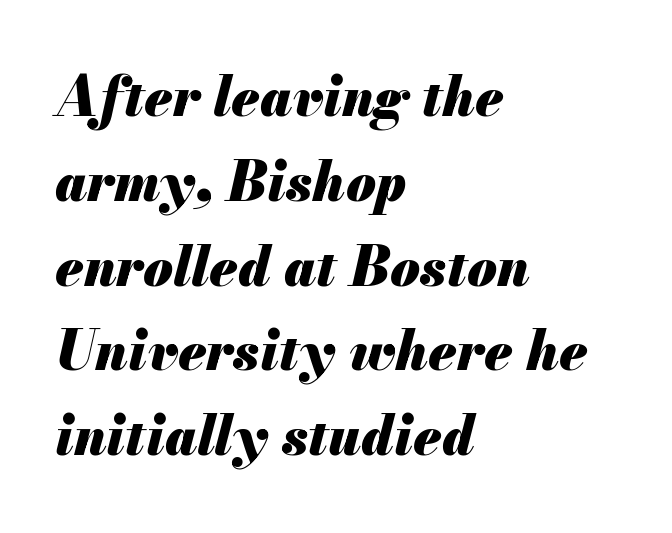
Q: Is the text bold? A: Yes.
Q: Is the text italic (slanted)? A: Yes, it leans right by about 13 degrees.
Q: Is the text underlined? A: No.
Q: How is the paragraph aligned? A: Left-aligned.
Q: Is the spacing between letters normal or unusually wide? A: Normal.
Q: Is the spacing between lines tight, normal or loose? A: Normal.
Q: Width (condensed, normal, or wide)? A: Normal.
Q: Stroke contrast? A: Medium.
Q: x-height? A: Small.
Q: Monospaced? A: No.
